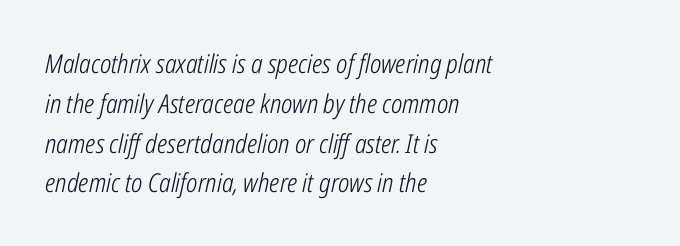
Q: Is the text bold? A: No.
Q: Is the text italic (slanted)? A: Yes, it leans right by about 12 degrees.
Q: Is the text underlined? A: No.
Q: How is the paragraph aligned? A: Left-aligned.
Q: Is the spacing between letters normal or unusually wide? A: Normal.
Q: Is the spacing between lines tight, normal or loose? A: Normal.
